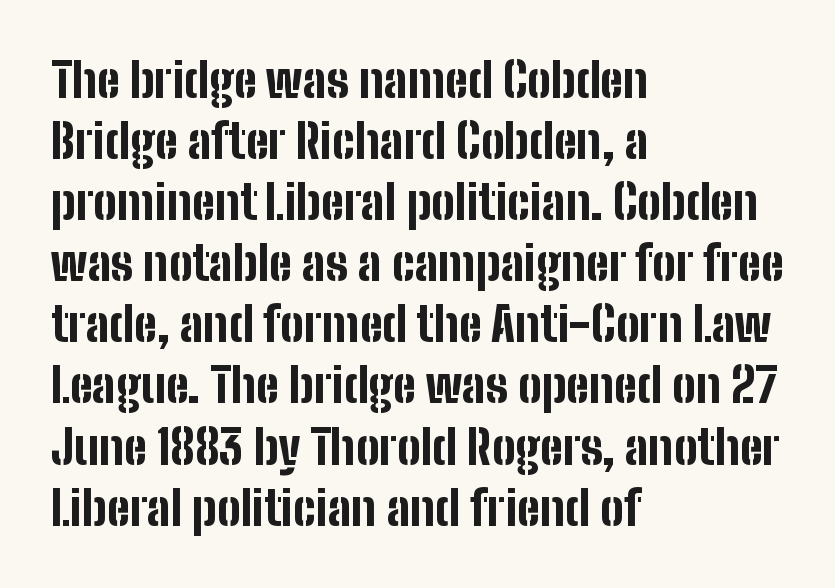
Each row of text sits above clean, open space. This is sans-serif lettering, the kind often seen on screens and signage. This sample has the flowing, uneven cadence of proportional lettering. Characters follow at the spacing the type designer built in.
